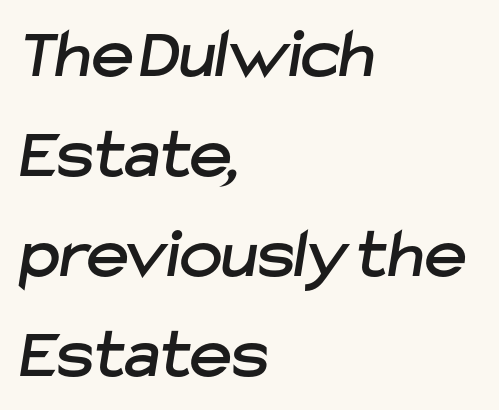
Q: Is the typeface a serif or a sans-serif typeface? A: Sans-serif.
Q: Is the text underlined? A: No.
Q: How is the paragraph aligned? A: Left-aligned.
Q: Is the spacing between letters normal or unusually wide? A: Normal.
Q: Is the spacing between lines tight, normal or loose? A: Normal.
Q: Width (condensed, normal, or wide)? A: Normal.
Q: Stroke contrast? A: Low.
Q: x-height? A: Medium.
Q: Monospaced? A: No.
